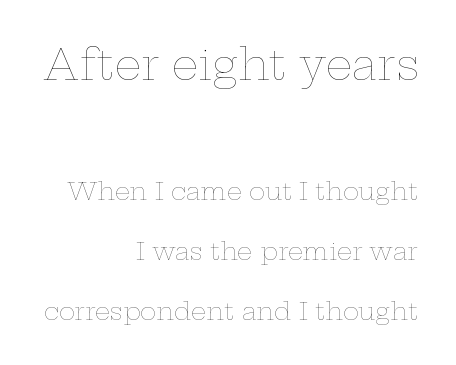
The typesetter chose a ragged-left arrangement here. Underline: absent. If you measured baseline to baseline, you'd find a long distance. This rendering leaves character spacing at its baseline value. Character widths vary here, with narrow letters taking less room than wide ones.
